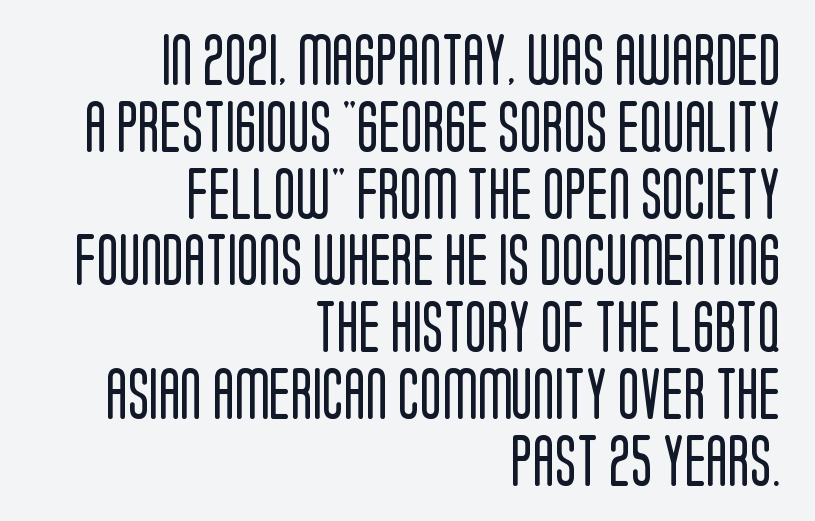
{"serif": "no", "italic": "no", "bold": "no", "weight": "regular", "width": "condensed", "stroke_contrast": "low", "x_height": "large", "monospaced": "no", "underline": "no", "align": "right", "line_spacing": "normal", "line_spacing_ratio": 1.31, "letter_spacing": "normal", "letter_spacing_em": 0.0, "glyph_px": 51}
